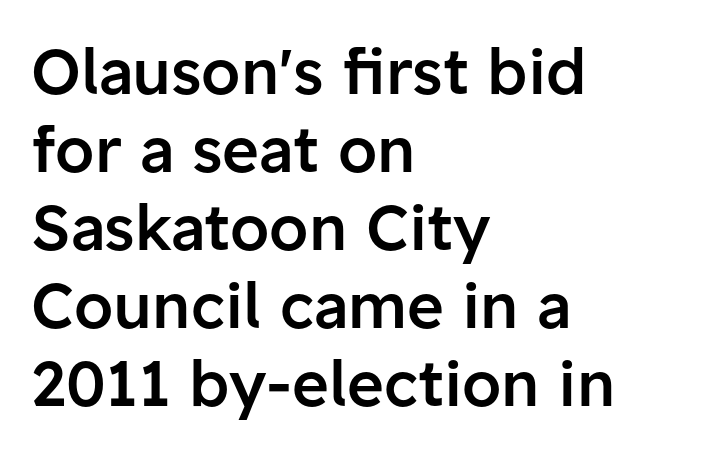
Q: Is the text bold? A: Semi-bold.
Q: Is the text italic (slanted)? A: No, it is upright.
Q: Is the typeface a serif or a sans-serif typeface? A: Sans-serif.
Q: Is the text underlined? A: No.
Q: How is the paragraph aligned? A: Left-aligned.
Q: Is the spacing between letters normal or unusually wide? A: Normal.
Q: Width (condensed, normal, or wide)? A: Normal.
Q: Stroke contrast? A: Low.
Q: x-height? A: Medium.
Q: Monospaced? A: No.
